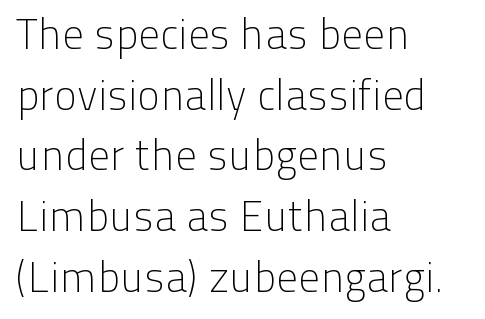
The strokes are not fattened; the text isn't bold. Characters follow at the spacing the type designer built in. Teacher's note: observe the even left margin — that is flush-left alignment. Is this a fixed-width face? No — the glyphs have proportional, varying widths. Rows of type keep a routine distance in the vertical direction.
